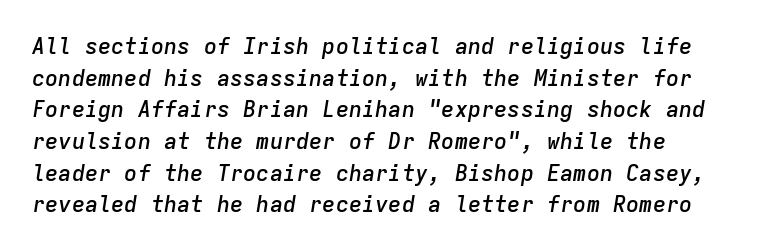
Q: Is the text bold? A: Semi-bold.
Q: Is the text italic (slanted)? A: Yes, it leans right by about 9 degrees.
Q: Is the text underlined? A: No.
Q: Is the spacing between letters normal or unusually wide? A: Normal.
Q: Is the spacing between lines tight, normal or loose? A: Normal.
